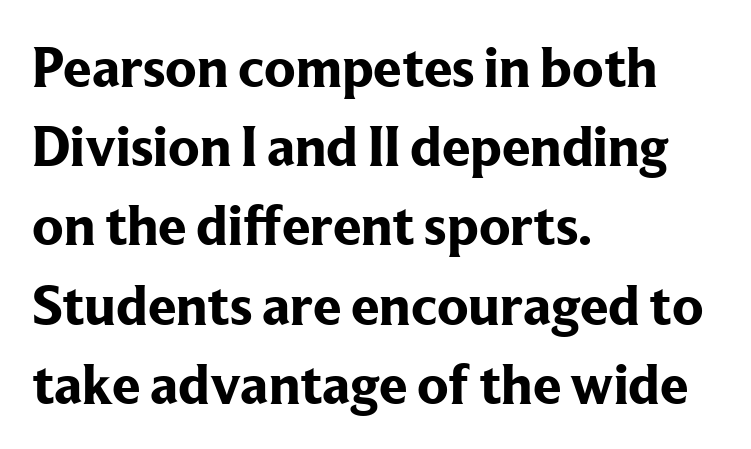
Typographically, this falls in the serif category. This rendering leaves character spacing at its baseline value. Just letters on the line, the space beneath them empty. Heft: maximum for text — a bold.
